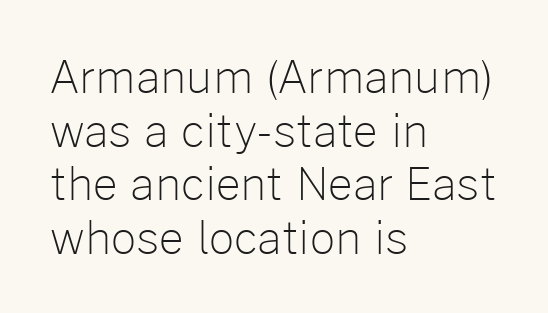
The image shows 44 px light sans-serif type, upright; set left-aligned, line spacing 1.22x, normal letter spacing, not underlined; low stroke contrast and a medium x-height.
